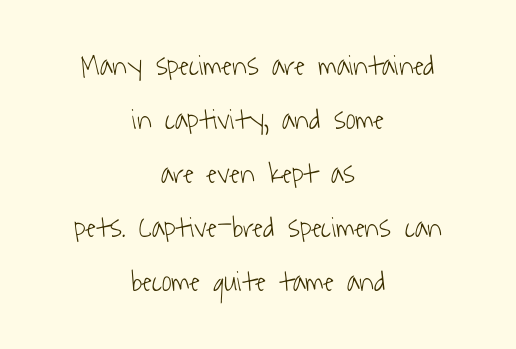
Q: Is the text bold? A: No.
Q: Is the typeface a serif or a sans-serif typeface? A: Sans-serif.
Q: Is the text underlined? A: No.
Q: How is the paragraph aligned? A: Centered.
Q: Is the spacing between letters normal or unusually wide? A: Normal.
Q: Width (condensed, normal, or wide)? A: Condensed.
Q: Stroke contrast? A: Low.
Q: x-height? A: Medium.
Q: Monospaced? A: No.
